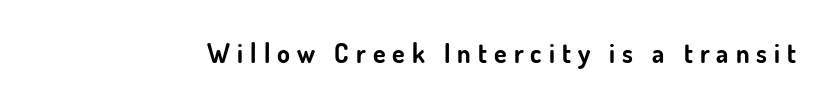
{"italic": "no", "bold": "yes", "underline": "no", "letter_spacing": "wide", "letter_spacing_em": 0.27, "glyph_px": 26}
